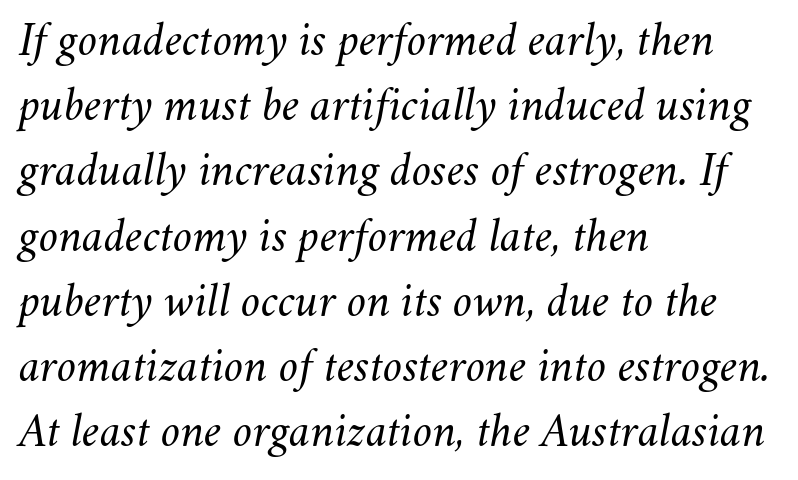
{"italic": "yes", "lean": "right", "slant_degrees": 11, "bold": "no", "weight": "light", "width": "normal", "stroke_contrast": "medium", "x_height": "small", "monospaced": "no", "underline": "no", "align": "left", "line_spacing": "normal", "line_spacing_ratio": 1.33, "letter_spacing": "normal", "letter_spacing_em": 0.0, "glyph_px": 49}
